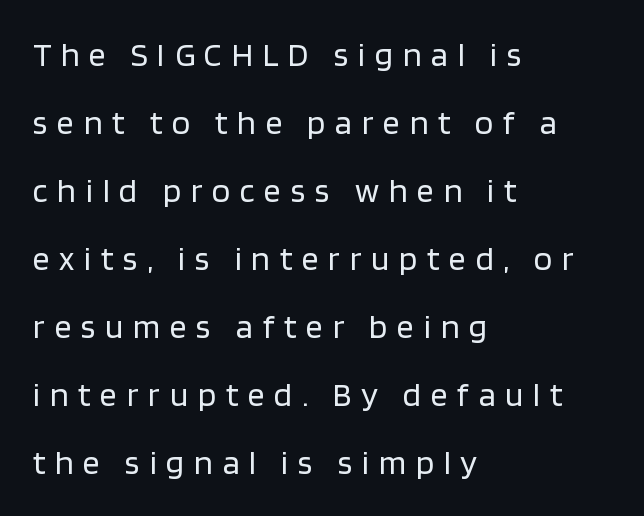
This is the regular roman posture of the typeface. Rule under the text: the space is simply empty. The passage shown is typed in a proportional face where columns would drift. Serif or sans? Sans — the stroke terminals are bare.
